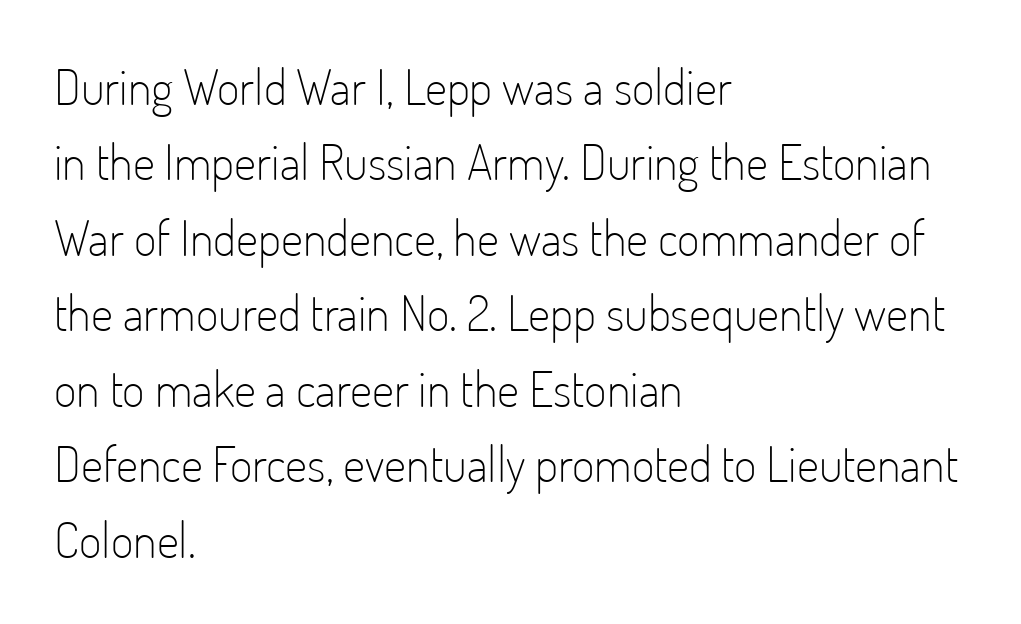
{"serif": "no", "italic": "no", "bold": "no", "weight": "light", "width": "condensed", "stroke_contrast": "low", "x_height": "small", "monospaced": "no", "underline": "no", "align": "left", "line_spacing": "normal", "line_spacing_ratio": 1.54, "letter_spacing": "normal", "letter_spacing_em": 0.0, "glyph_px": 49}
